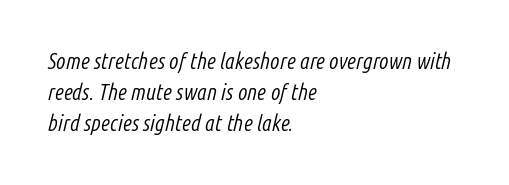
{"italic": "yes", "lean": "right", "slant_degrees": 14, "bold": "no", "underline": "no", "align": "left", "line_spacing": "normal", "line_spacing_ratio": 1.4, "letter_spacing": "normal", "letter_spacing_em": 0.0, "glyph_px": 22}
